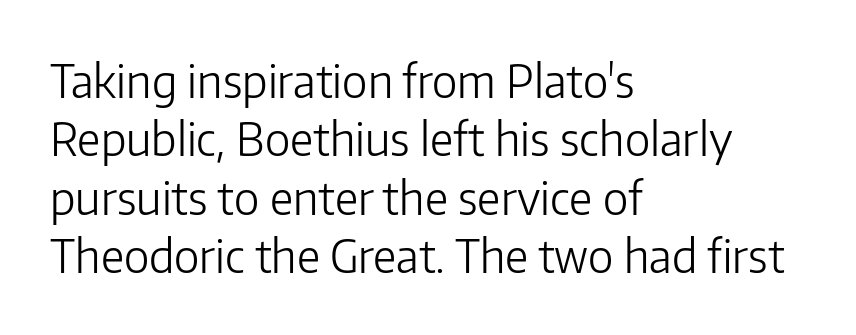
Typographically, this falls in the sans-serif category. These lines are rendered in a variable-pitch font. Evenly set lines give the paragraph a standard silhouette. The text block is weighted toward the left margin, trailing off unevenly rightward. Decoration check: the copy has no underline. Every character sits straight up, as roman type does.
